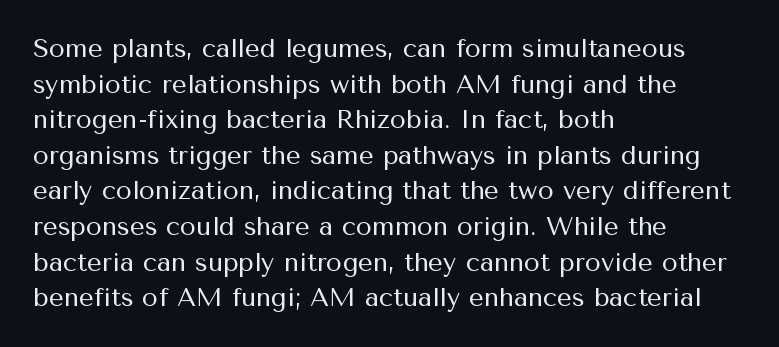
{"italic": "no", "bold": "no", "underline": "no", "align": "left", "line_spacing": "normal", "line_spacing_ratio": 1.37, "letter_spacing": "normal", "letter_spacing_em": 0.0, "glyph_px": 26}
